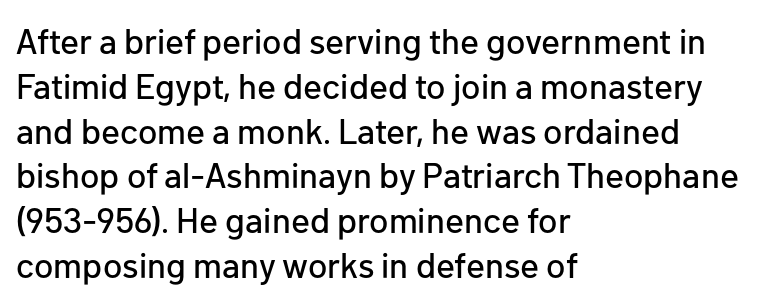
{"serif": "no", "italic": "no", "width": "normal", "stroke_contrast": "low", "x_height": "medium", "monospaced": "no", "underline": "no", "align": "left", "line_spacing": "normal", "line_spacing_ratio": 1.28, "letter_spacing": "normal", "letter_spacing_em": 0.0, "glyph_px": 35}
